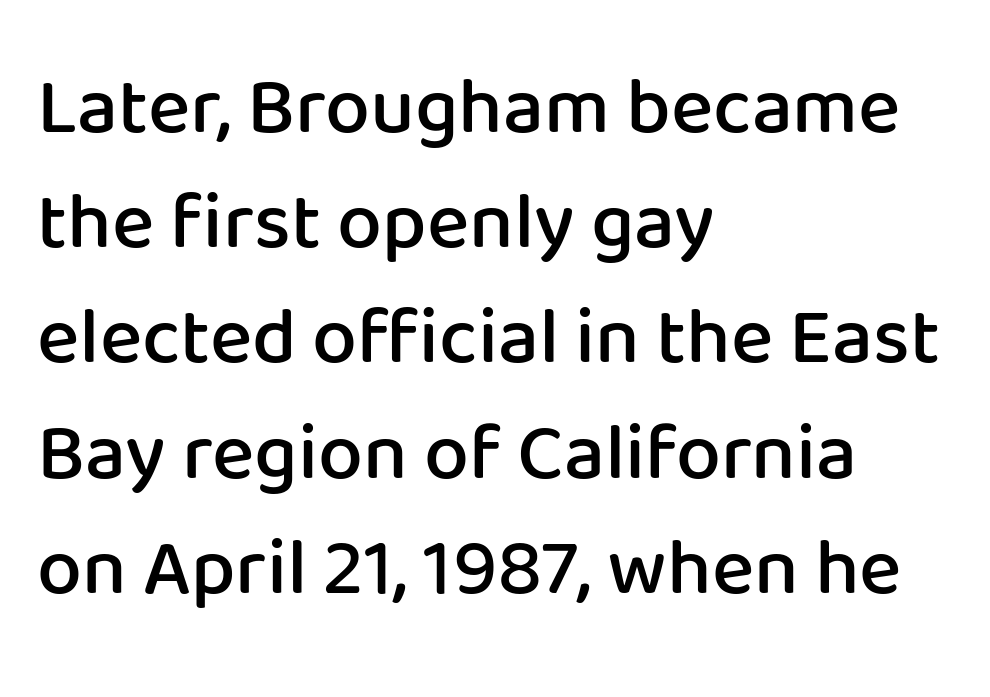
The image shows 80 px semibold sans-serif type, upright; set left-aligned, normal line spacing (1.44x), normal letter spacing, not underlined; low stroke contrast and a medium x-height.
